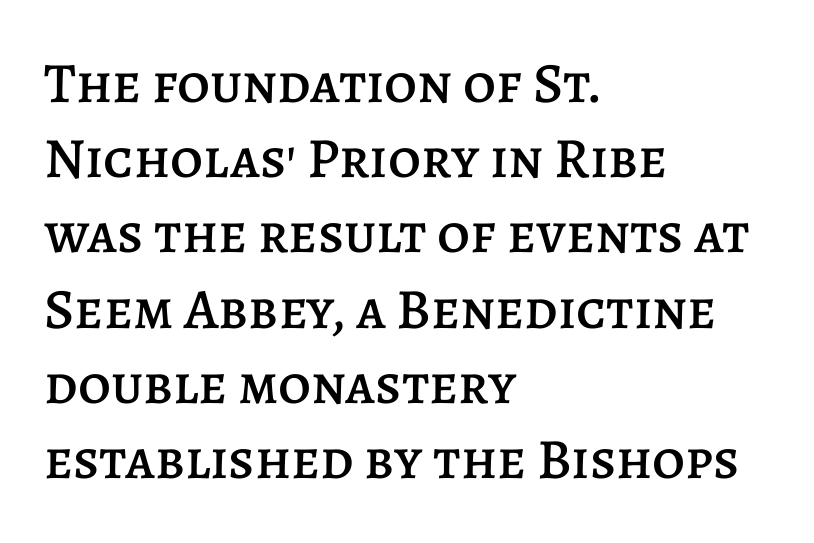
The image shows 57 px text type, upright; set left-aligned, normal line spacing (1.32x), normal letter spacing, not underlined; low stroke contrast and a large x-height.
